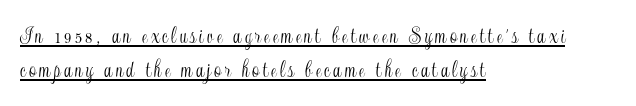
{"underline": "yes", "align": "left", "line_spacing": "normal", "line_spacing_ratio": 1.36, "glyph_px": 25}
